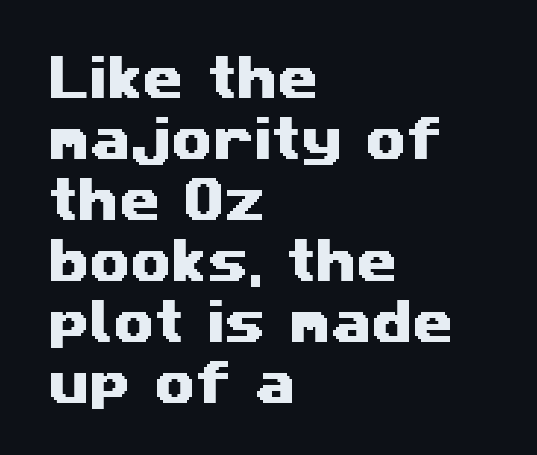
Q: Is the typeface a serif or a sans-serif typeface? A: Sans-serif.
Q: Is the text underlined? A: No.
Q: How is the paragraph aligned? A: Left-aligned.
Q: Is the spacing between letters normal or unusually wide? A: Normal.
Q: Is the spacing between lines tight, normal or loose? A: Normal.
Q: Width (condensed, normal, or wide)? A: Wide.
Q: Stroke contrast? A: Medium.
Q: x-height? A: Medium.
Q: Monospaced? A: No.
